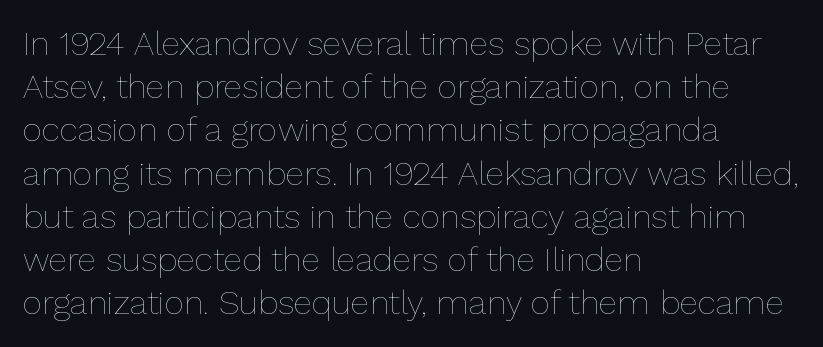
Q: Is the text bold? A: No.
Q: Is the text italic (slanted)? A: No, it is upright.
Q: Is the text underlined? A: No.
Q: How is the paragraph aligned? A: Left-aligned.
Q: Is the spacing between letters normal or unusually wide? A: Normal.
Q: Is the spacing between lines tight, normal or loose? A: Normal.
Q: Width (condensed, normal, or wide)? A: Normal.
Q: Stroke contrast? A: Low.
Q: x-height? A: Medium.
Q: Monospaced? A: No.
